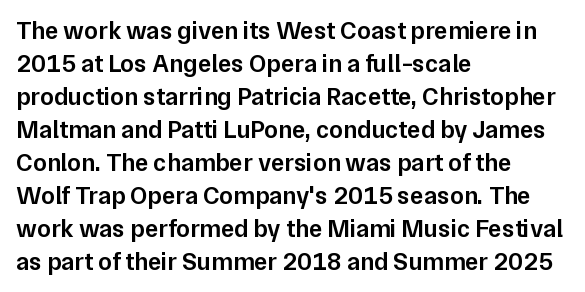
{"italic": "no", "bold": "semi", "underline": "no", "align": "left", "line_spacing": "normal", "line_spacing_ratio": 1.32, "letter_spacing": "normal", "letter_spacing_em": 0.0, "glyph_px": 25}
